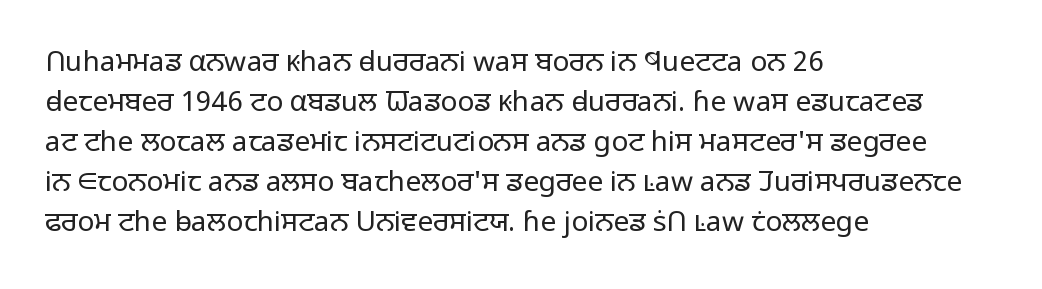
{"serif": "no", "italic": "no", "bold": "no", "weight": "light", "width": "normal", "stroke_contrast": "low", "x_height": "medium", "monospaced": "no", "underline": "no", "align": "left", "line_spacing": "normal", "line_spacing_ratio": 1.43, "letter_spacing": "normal", "letter_spacing_em": 0.0, "glyph_px": 28}
